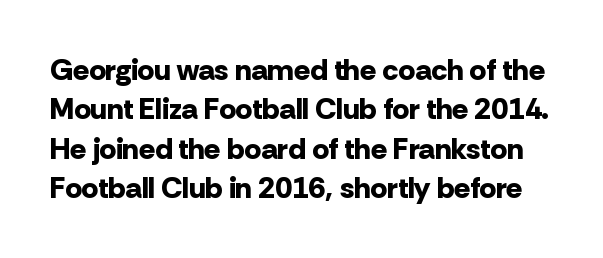
{"serif": "no", "italic": "no", "bold": "yes", "weight": "bold", "width": "normal", "stroke_contrast": "low", "x_height": "medium", "monospaced": "no", "underline": "no", "line_spacing": "normal", "line_spacing_ratio": 1.31, "letter_spacing": "normal", "letter_spacing_em": 0.0, "glyph_px": 30}
